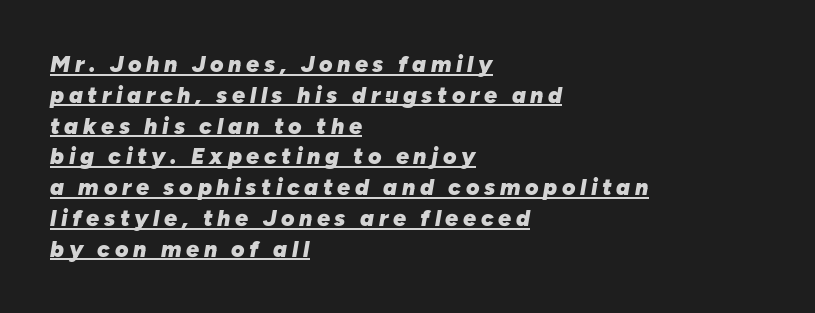
{"italic": "yes", "lean": "right", "slant_degrees": 10, "bold": "yes", "underline": "yes", "align": "left", "line_spacing": "normal", "line_spacing_ratio": 1.34, "letter_spacing": "wide", "letter_spacing_em": 0.2, "glyph_px": 23}
